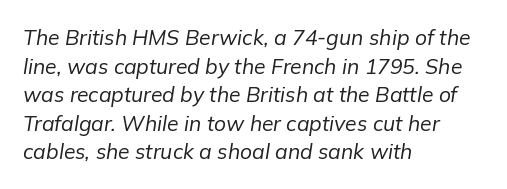
Q: Is the text bold? A: No.
Q: Is the text italic (slanted)? A: Yes, it leans right by about 9 degrees.
Q: Is the text underlined? A: No.
Q: How is the paragraph aligned? A: Left-aligned.
Q: Is the spacing between letters normal or unusually wide? A: Normal.
Q: Is the spacing between lines tight, normal or loose? A: Normal.
